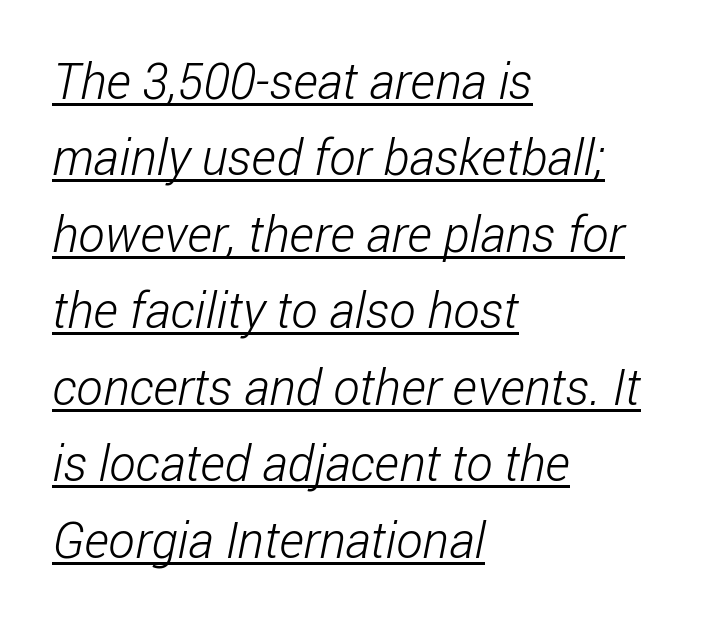
The image shows 50 px light, condensed sans-serif type; set left-aligned, normal line spacing (1.53x), normal letter spacing, underlined; low stroke contrast and a medium x-height.
